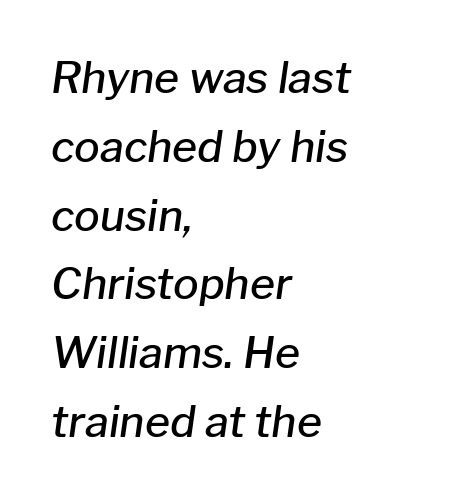
Q: Is the text bold? A: Semi-bold.
Q: Is the text italic (slanted)? A: Yes, it leans right by about 8 degrees.
Q: Is the text underlined? A: No.
Q: How is the paragraph aligned? A: Left-aligned.
Q: Is the spacing between letters normal or unusually wide? A: Normal.
Q: Is the spacing between lines tight, normal or loose? A: Normal.
Q: Width (condensed, normal, or wide)? A: Normal.
Q: Stroke contrast? A: Low.
Q: x-height? A: Medium.
Q: Monospaced? A: No.
